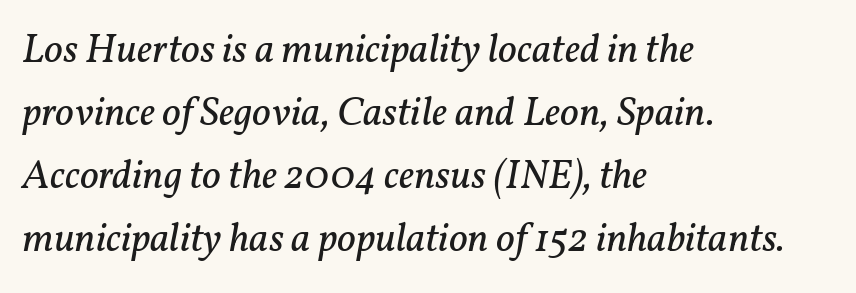
Q: Is the text bold? A: No.
Q: Is the text italic (slanted)? A: Yes, it leans right by about 11 degrees.
Q: Is the typeface a serif or a sans-serif typeface? A: Serif.
Q: Is the text underlined? A: No.
Q: How is the paragraph aligned? A: Left-aligned.
Q: Is the spacing between letters normal or unusually wide? A: Normal.
Q: Is the spacing between lines tight, normal or loose? A: Normal.
Q: Width (condensed, normal, or wide)? A: Normal.
Q: Stroke contrast? A: Low.
Q: x-height? A: Medium.
Q: Monospaced? A: No.
